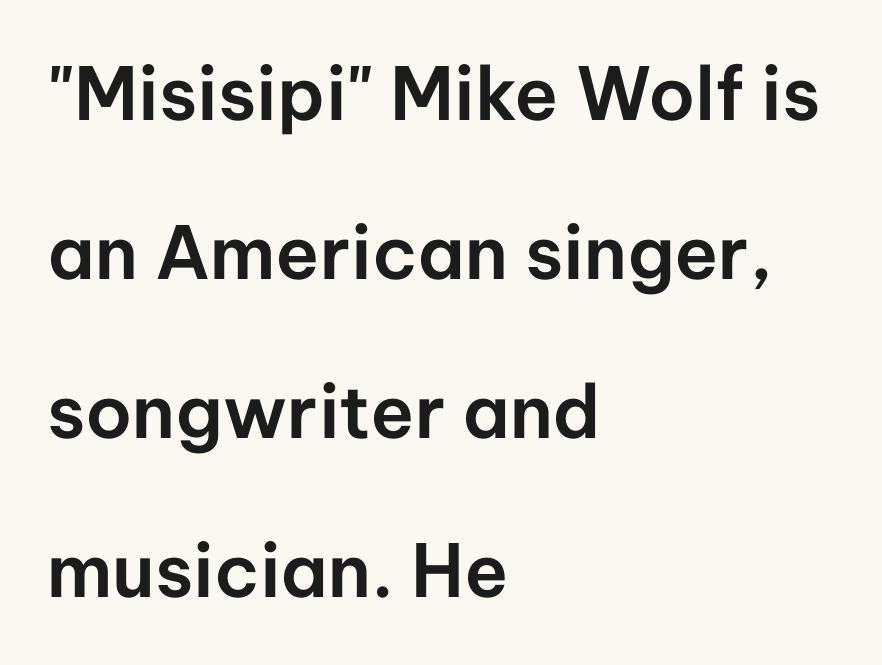
{"serif": "no", "italic": "no", "width": "normal", "stroke_contrast": "low", "x_height": "medium", "monospaced": "no", "underline": "no", "align": "left", "line_spacing": "loose", "line_spacing_ratio": 2.18, "letter_spacing": "normal", "letter_spacing_em": 0.0, "glyph_px": 73}
